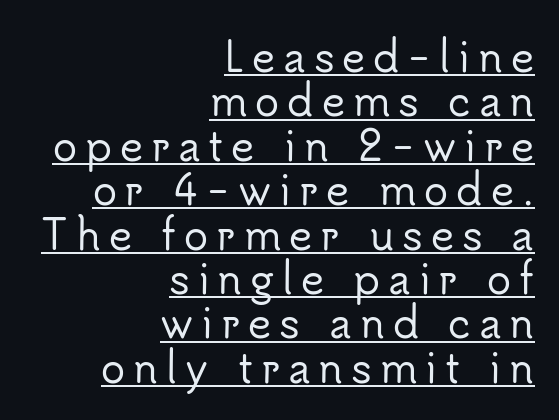
Q: Is the text italic (slanted)? A: No, it is upright.
Q: Is the typeface a serif or a sans-serif typeface? A: Sans-serif.
Q: Is the text underlined? A: Yes.
Q: How is the paragraph aligned? A: Right-aligned.
Q: Is the spacing between letters normal or unusually wide? A: Unusually wide.
Q: Is the spacing between lines tight, normal or loose? A: Tight.
Q: Width (condensed, normal, or wide)? A: Normal.
Q: Stroke contrast? A: Low.
Q: x-height? A: Small.
Q: Monospaced? A: No.
